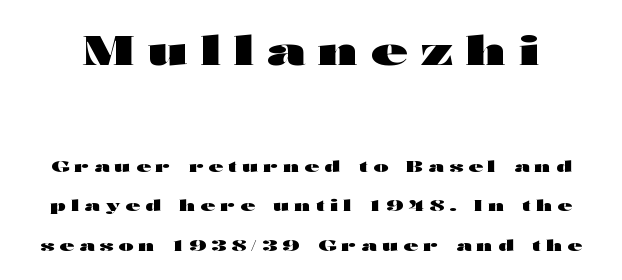
Q: Is the text bold? A: Yes.
Q: Is the text italic (slanted)? A: No, it is upright.
Q: Is the typeface a serif or a sans-serif typeface? A: Serif.
Q: Is the text underlined? A: No.
Q: Is the spacing between letters normal or unusually wide? A: Unusually wide.
Q: Is the spacing between lines tight, normal or loose? A: Loose.
Q: Which block of text is set in a larger size, the first (top) or the second (bottom)? A: The first (top) one.
Q: Width (condensed, normal, or wide)? A: Wide.
Q: Stroke contrast? A: High.
Q: x-height? A: Medium.
Q: Monospaced? A: No.
